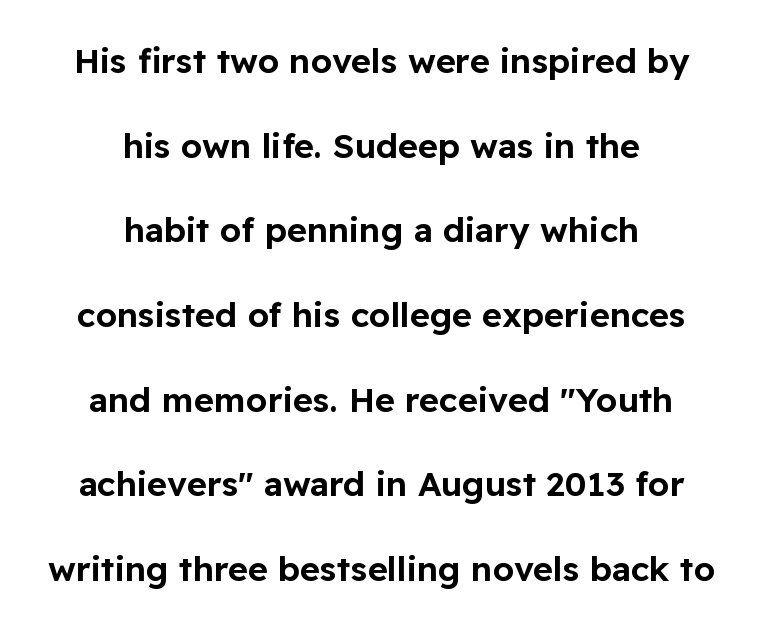
{"serif": "no", "italic": "no", "width": "normal", "stroke_contrast": "low", "x_height": "medium", "monospaced": "no", "underline": "no", "align": "center", "line_spacing": "loose", "line_spacing_ratio": 2.49, "letter_spacing": "normal", "letter_spacing_em": 0.0, "glyph_px": 34}
